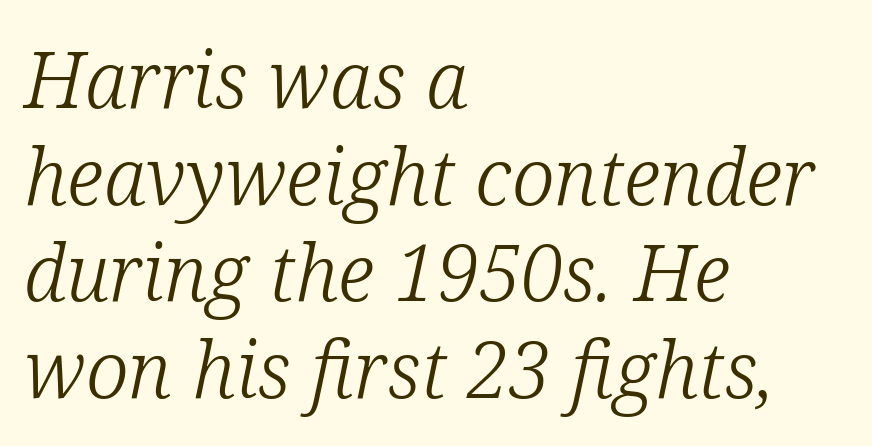
The image shows 78 px light serif type, italic (leaning right); set left-aligned, line spacing 1.24x, normal letter spacing, not underlined; low stroke contrast and a medium x-height.
